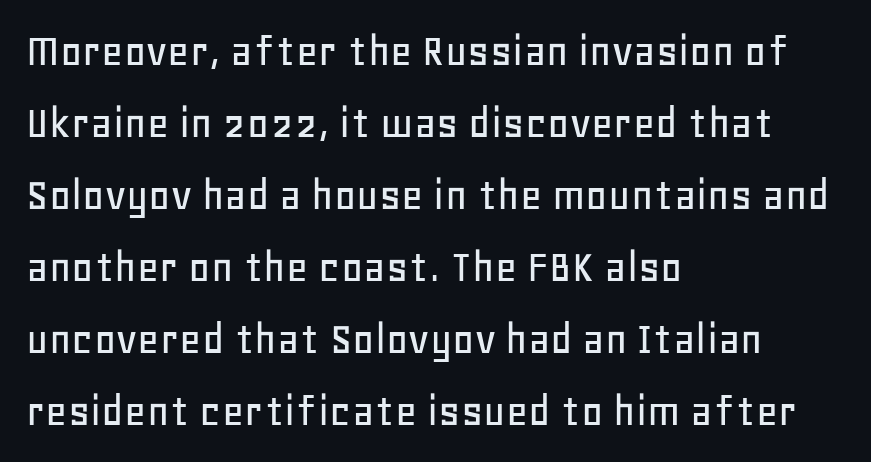
Q: Is the text italic (slanted)? A: No, it is upright.
Q: Is the typeface a serif or a sans-serif typeface? A: Sans-serif.
Q: Is the text underlined? A: No.
Q: How is the paragraph aligned? A: Left-aligned.
Q: Is the spacing between letters normal or unusually wide? A: Normal.
Q: Is the spacing between lines tight, normal or loose? A: Normal.
Q: Width (condensed, normal, or wide)? A: Normal.
Q: Stroke contrast? A: Low.
Q: x-height? A: Large.
Q: Monospaced? A: No.
